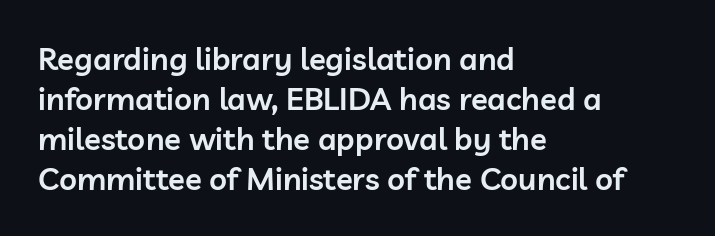
The rendering uses a moderate line-height, typical for paragraphs. The rendering keeps characters at their native spacing. When letters stand straight like this, we call the style roman or upright. Its strokes are somewhat broadened, the hallmark of semibold type. This sample has the flowing, uneven cadence of proportional lettering. The type family on display is of the sans-serif kind.
